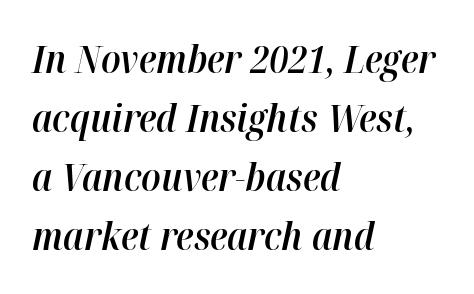
{"italic": "yes", "lean": "right", "slant_degrees": 12, "bold": "semi", "weight": "semibold", "width": "normal", "stroke_contrast": "high", "x_height": "medium", "monospaced": "no", "underline": "no", "align": "left", "line_spacing": "normal", "line_spacing_ratio": 1.55, "letter_spacing": "normal", "letter_spacing_em": 0.0, "glyph_px": 38}
